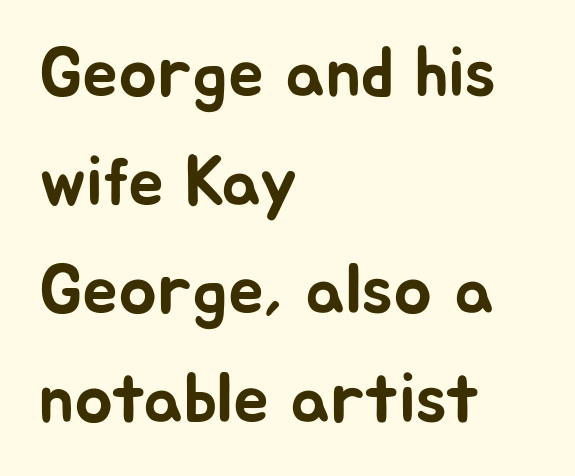
The image shows 71 px sans-serif type, upright; set left-aligned, normal line spacing (1.53x), normal letter spacing, not underlined; low stroke contrast and a medium x-height.
